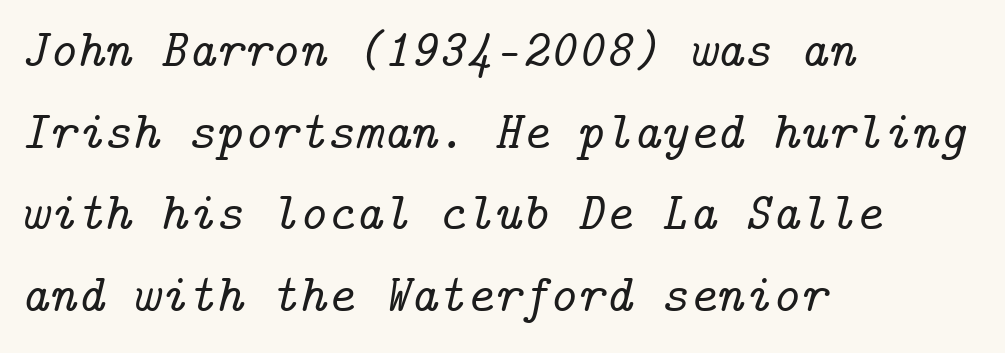
The image shows 53 px serif type, italic (leaning right); set left-aligned, normal line spacing (1.54x), normal letter spacing, not underlined; low stroke contrast and a medium x-height.
